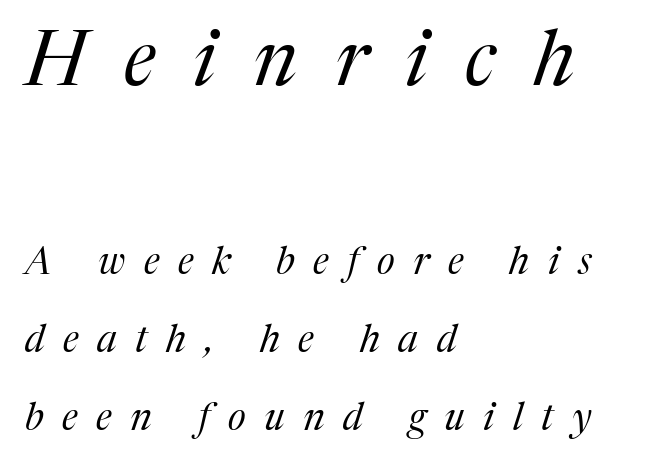
No extra ink here — the face is not bold. Is the block centered? No — it sits flush against the left margin. Is the type slanted? Yes — the strokes lean at a clear angle. You could fit nearly another row in the gap between these rows. Larger block? The one above; the one below is distinctly smaller.
